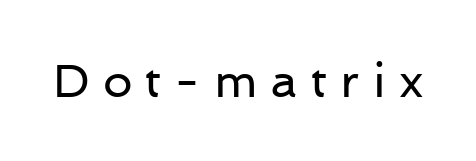
The image shows 47 px regular-weight sans-serif type, upright; set unusually wide letter spacing (+0.28 em), not underlined; low stroke contrast and a medium x-height.
